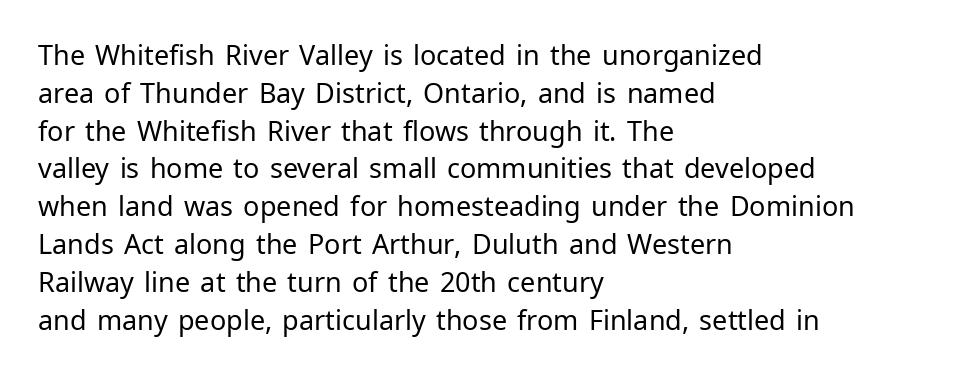
Q: Is the text bold? A: No.
Q: Is the text italic (slanted)? A: No, it is upright.
Q: Is the text underlined? A: No.
Q: How is the paragraph aligned? A: Left-aligned.
Q: Is the spacing between letters normal or unusually wide? A: Normal.
Q: Is the spacing between lines tight, normal or loose? A: Normal.
